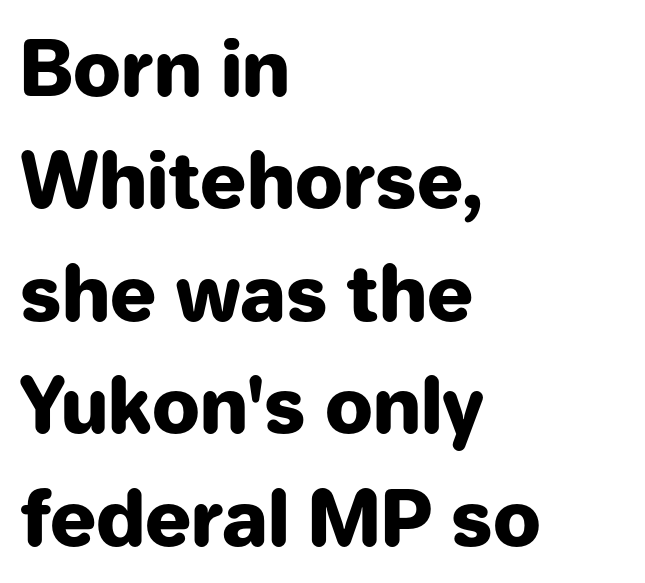
The image shows 76 px heavy sans-serif type, upright; set left-aligned, normal line spacing (1.48x), normal letter spacing, not underlined; low stroke contrast and a medium x-height.
